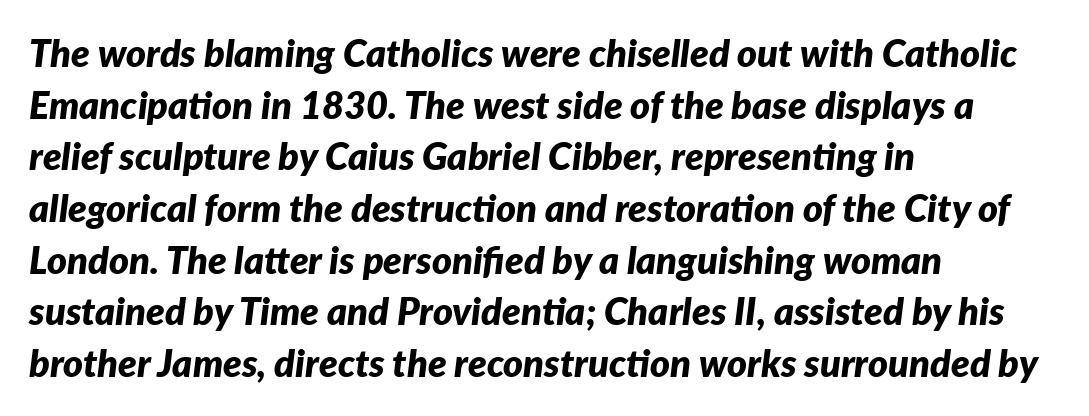
{"italic": "yes", "lean": "right", "slant_degrees": 7, "bold": "yes", "weight": "bold", "width": "normal", "stroke_contrast": "low", "x_height": "medium", "monospaced": "no", "underline": "no", "align": "left", "line_spacing": "normal", "line_spacing_ratio": 1.36, "letter_spacing": "normal", "letter_spacing_em": 0.0, "glyph_px": 38}
